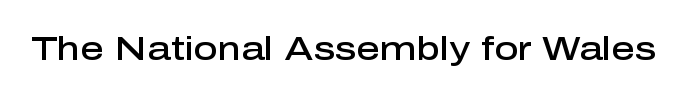
These lines keep a tight, regular rhythm from letter to letter. Do the characters align in a grid? No, the font is proportional. Only glyphs here, with clear space below each row. The font's upright variant was chosen for this text.
